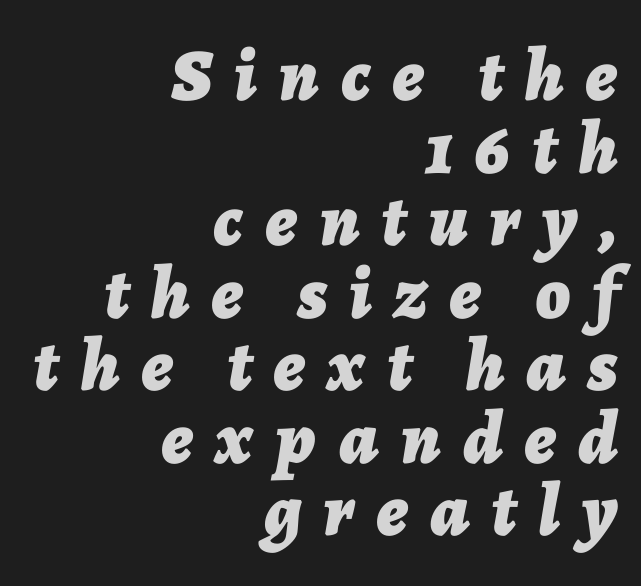
{"italic": "yes", "lean": "right", "slant_degrees": 7, "bold": "yes", "weight": "bold", "width": "normal", "stroke_contrast": "low", "x_height": "medium", "monospaced": "no", "underline": "no", "align": "right", "line_spacing": "tight", "line_spacing_ratio": 0.98, "letter_spacing": "wide", "letter_spacing_em": 0.3, "glyph_px": 74}
